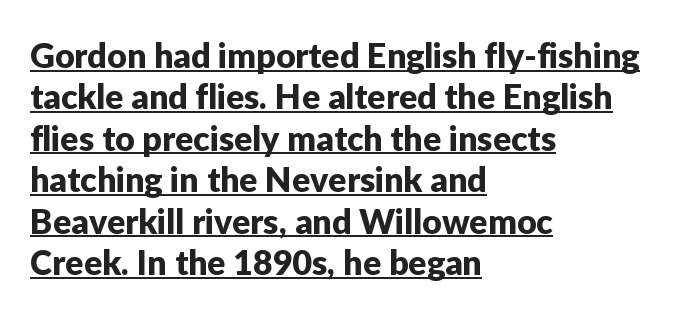
Proportional: the letters do not fall into vertical columns. This is the regular roman posture of the typeface. The line texture is even and compact thanks to regular tracking. Underline: present. Are there feet on the stems? There aren't — it's a sans. These lines stack with their left ends in a neat column.
